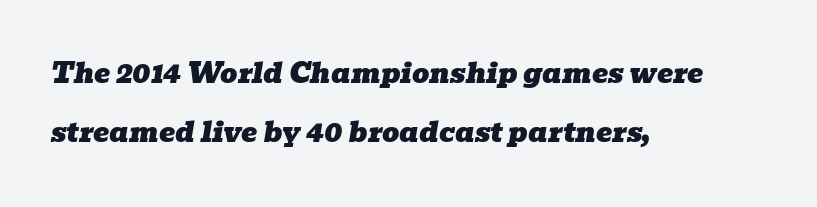
The image shows 27 px text type, italic (leaning right); set left-aligned, loose line spacing (2.2x), normal letter spacing, not underlined.
